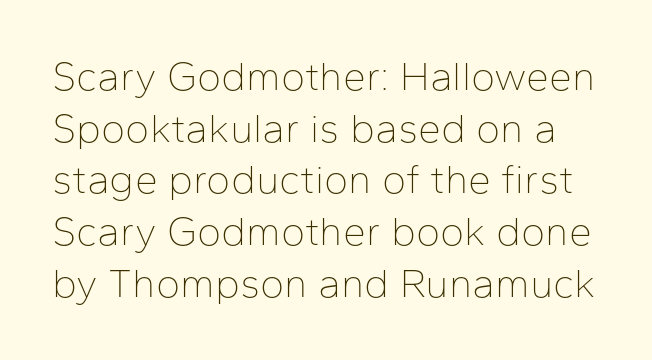
Q: Is the text bold? A: No.
Q: Is the text italic (slanted)? A: No, it is upright.
Q: Is the typeface a serif or a sans-serif typeface? A: Sans-serif.
Q: Is the text underlined? A: No.
Q: Is the spacing between letters normal or unusually wide? A: Normal.
Q: Is the spacing between lines tight, normal or loose? A: Normal.
Q: Width (condensed, normal, or wide)? A: Normal.
Q: Stroke contrast? A: Low.
Q: x-height? A: Medium.
Q: Monospaced? A: No.
